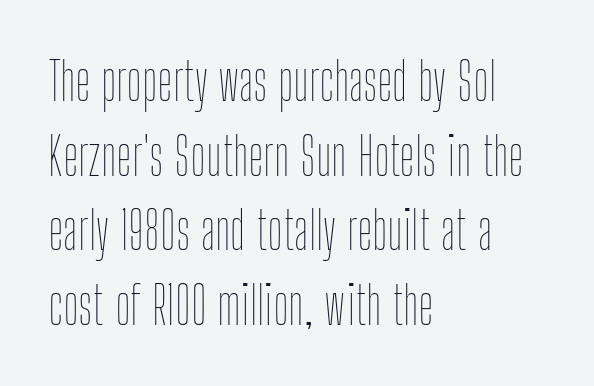
Q: Is the text bold? A: No.
Q: Is the text italic (slanted)? A: No, it is upright.
Q: Is the text underlined? A: No.
Q: How is the paragraph aligned? A: Left-aligned.
Q: Is the spacing between letters normal or unusually wide? A: Normal.
Q: Is the spacing between lines tight, normal or loose? A: Normal.
Q: Width (condensed, normal, or wide)? A: Condensed.
Q: Stroke contrast? A: Low.
Q: x-height? A: Medium.
Q: Monospaced? A: No.
